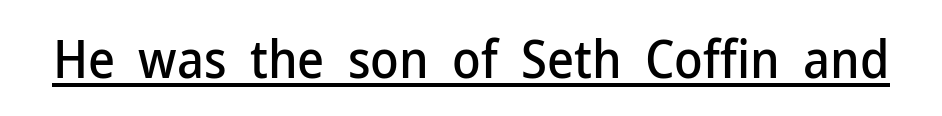
Q: Is the text italic (slanted)? A: No, it is upright.
Q: Is the typeface a serif or a sans-serif typeface? A: Sans-serif.
Q: Is the text underlined? A: Yes.
Q: Is the spacing between letters normal or unusually wide? A: Normal.
Q: Width (condensed, normal, or wide)? A: Normal.
Q: Stroke contrast? A: Low.
Q: x-height? A: Medium.
Q: Monospaced? A: No.
